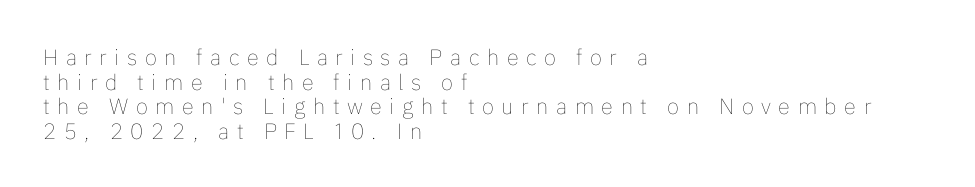
Q: Is the text bold? A: No.
Q: Is the text italic (slanted)? A: No, it is upright.
Q: Is the text underlined? A: No.
Q: How is the paragraph aligned? A: Left-aligned.
Q: Is the spacing between letters normal or unusually wide? A: Unusually wide.
Q: Is the spacing between lines tight, normal or loose? A: Tight.
